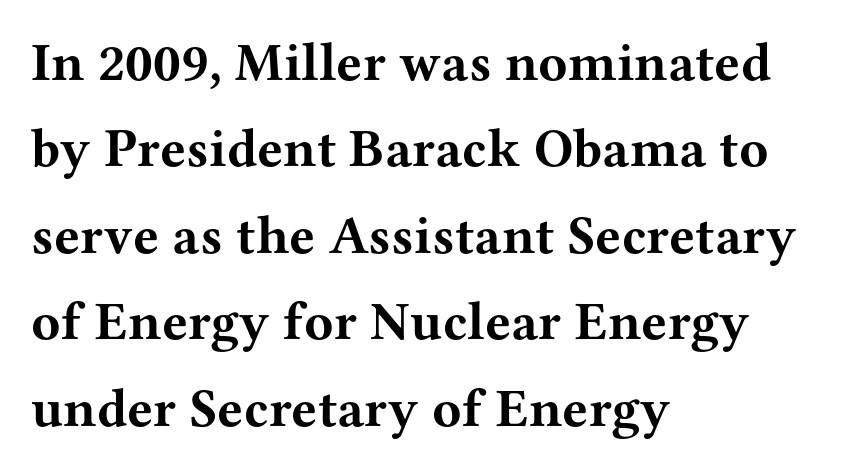
The image shows 54 px bold, wide serif type, upright; set left-aligned, normal line spacing (1.6x), normal letter spacing, not underlined; medium stroke contrast and a medium x-height.
